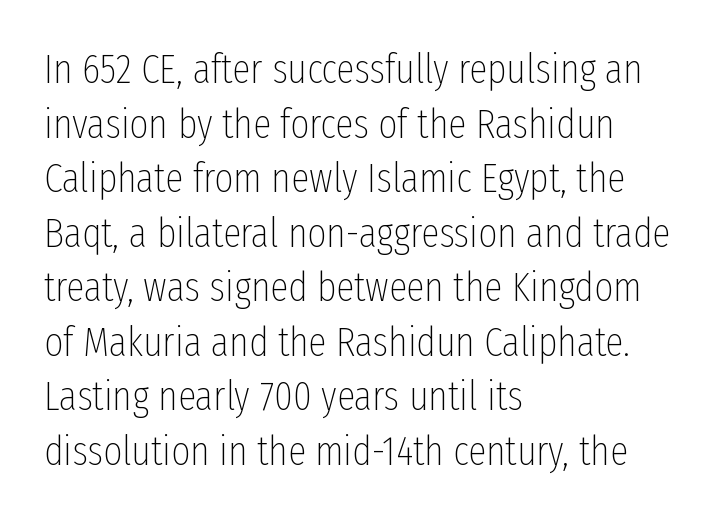
Q: Is the text bold? A: No.
Q: Is the text italic (slanted)? A: No, it is upright.
Q: Is the typeface a serif or a sans-serif typeface? A: Sans-serif.
Q: Is the text underlined? A: No.
Q: How is the paragraph aligned? A: Left-aligned.
Q: Is the spacing between letters normal or unusually wide? A: Normal.
Q: Is the spacing between lines tight, normal or loose? A: Normal.
Q: Width (condensed, normal, or wide)? A: Condensed.
Q: Stroke contrast? A: Low.
Q: x-height? A: Medium.
Q: Monospaced? A: No.
